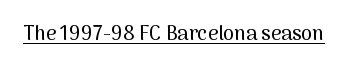
The image shows 20 px text type, upright; set normal letter spacing, underlined.
